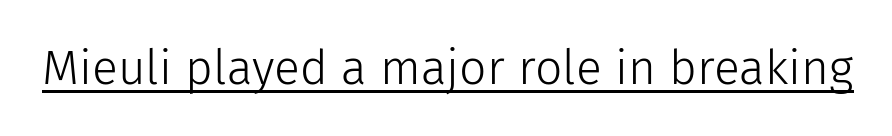
Q: Is the text bold? A: No.
Q: Is the text italic (slanted)? A: No, it is upright.
Q: Is the typeface a serif or a sans-serif typeface? A: Sans-serif.
Q: Is the text underlined? A: Yes.
Q: Is the spacing between letters normal or unusually wide? A: Normal.
Q: Width (condensed, normal, or wide)? A: Normal.
Q: Stroke contrast? A: Low.
Q: x-height? A: Medium.
Q: Monospaced? A: No.
